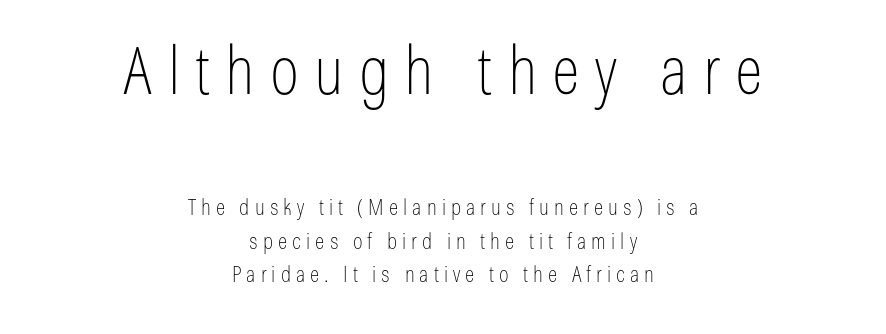
These lines are rendered in a variable-pitch font. Is the stroke heavy? The answer is a plain regular-or-lighter. Rows of type keep a routine distance in the vertical direction. Caption: upper text group enlarged, lower text group reduced. Between one letter and the next there's a generous, obvious gap.
